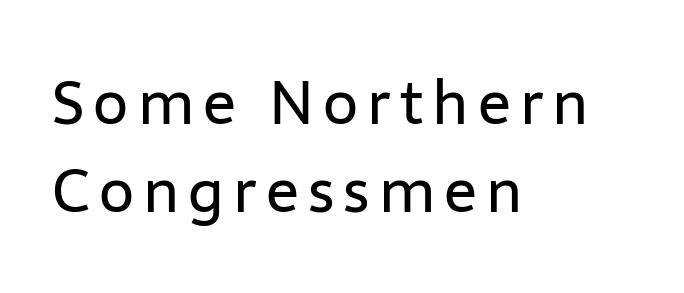
{"serif": "no", "italic": "no", "bold": "no", "weight": "regular", "width": "normal", "stroke_contrast": "low", "x_height": "medium", "monospaced": "no", "underline": "no", "align": "left", "line_spacing": "normal", "line_spacing_ratio": 1.44, "glyph_px": 61}
